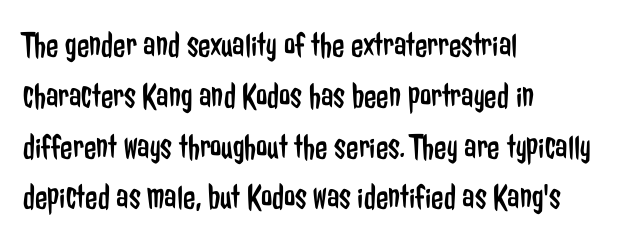
{"serif": "no", "italic": "no", "bold": "no", "weight": "regular", "width": "condensed", "stroke_contrast": "low", "x_height": "medium", "monospaced": "no", "underline": "no", "align": "left", "line_spacing": "normal", "line_spacing_ratio": 1.41, "letter_spacing": "normal", "letter_spacing_em": 0.0, "glyph_px": 36}
